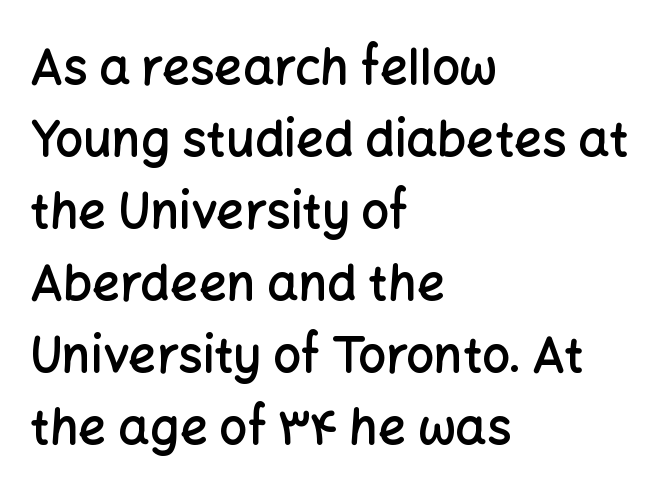
The compositor pushed each line to the left boundary. The sample has been set in demibold, a notch under bold. Words appear dense and cohesive because spacing is normal. Are there feet on the stems? There aren't — it's a sans. These lines are rendered in a variable-pitch font. The letters stand straight up with perfectly vertical stems.
